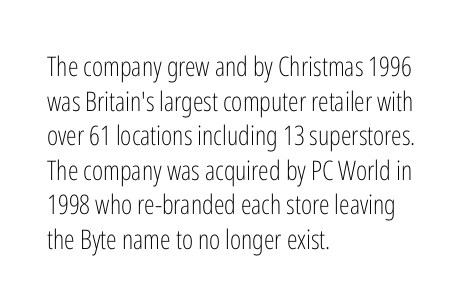
Q: Is the text bold? A: No.
Q: Is the text italic (slanted)? A: No, it is upright.
Q: Is the text underlined? A: No.
Q: How is the paragraph aligned? A: Left-aligned.
Q: Is the spacing between letters normal or unusually wide? A: Normal.
Q: Is the spacing between lines tight, normal or loose? A: Normal.
